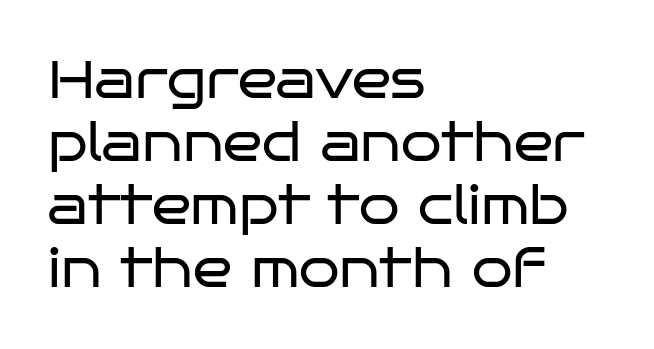
No chunkiness to these letters — they're not bold. Letter spacing: default. Observe the absence of serifs on each vertical stroke in this sample. Each letter keeps its own natural width here, so spacing adapts to shape. Leftover space on each line is placed entirely after the last word.
